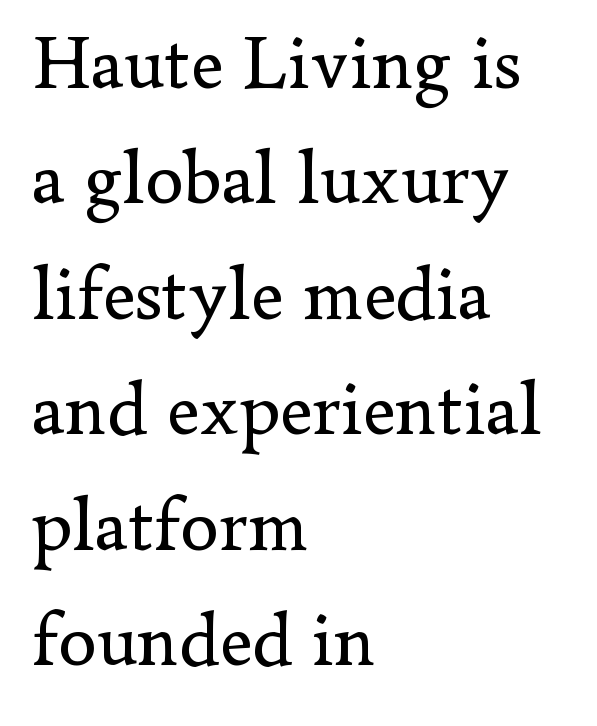
{"serif": "yes", "italic": "no", "bold": "no", "weight": "regular", "width": "normal", "stroke_contrast": "low", "x_height": "small", "monospaced": "no", "underline": "no", "align": "left", "line_spacing": "normal", "line_spacing_ratio": 1.5, "letter_spacing": "normal", "letter_spacing_em": 0.0, "glyph_px": 77}
